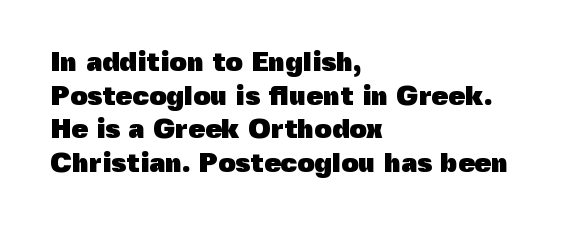
Its strokes are broad and dark, the hallmark of bold type. It's the straight-up-and-down kind of type. Regular leading. Caption: standard tracking, unaltered.
